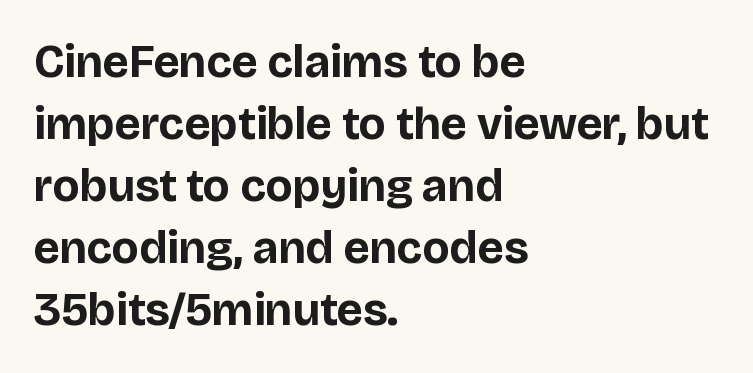
Each line starts at the same left margin while the right side varies. The specimen omits any rule beneath the text block's lines. The text was rendered using a sans face with plain stroke endings. Every stem runs plumb, perpendicular to the baseline.
